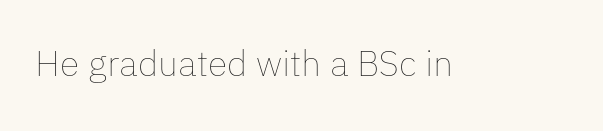
The image shows 36 px thin type, upright; set normal letter spacing, not underlined; low stroke contrast and a medium x-height.
